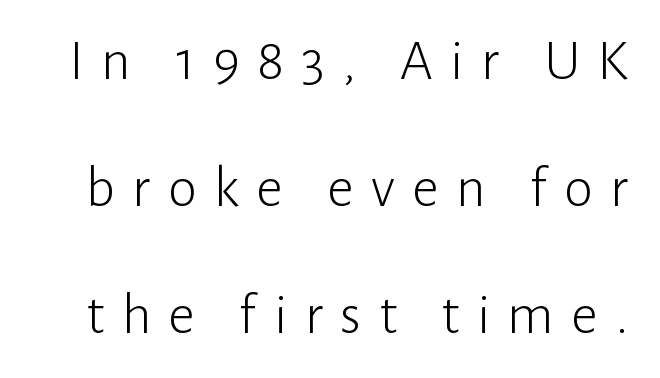
Q: Is the text bold? A: No.
Q: Is the text italic (slanted)? A: No, it is upright.
Q: Is the typeface a serif or a sans-serif typeface? A: Sans-serif.
Q: Is the text underlined? A: No.
Q: Is the spacing between letters normal or unusually wide? A: Unusually wide.
Q: Is the spacing between lines tight, normal or loose? A: Loose.
Q: Width (condensed, normal, or wide)? A: Normal.
Q: Stroke contrast? A: Low.
Q: x-height? A: Medium.
Q: Monospaced? A: No.
